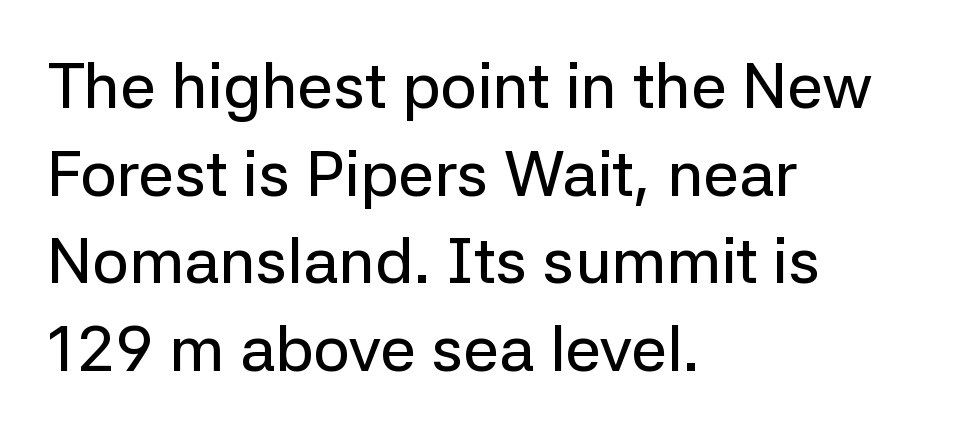
{"serif": "no", "italic": "no", "width": "normal", "stroke_contrast": "low", "x_height": "medium", "monospaced": "no", "underline": "no", "align": "left", "line_spacing": "normal", "line_spacing_ratio": 1.37, "letter_spacing": "normal", "letter_spacing_em": 0.0, "glyph_px": 64}
